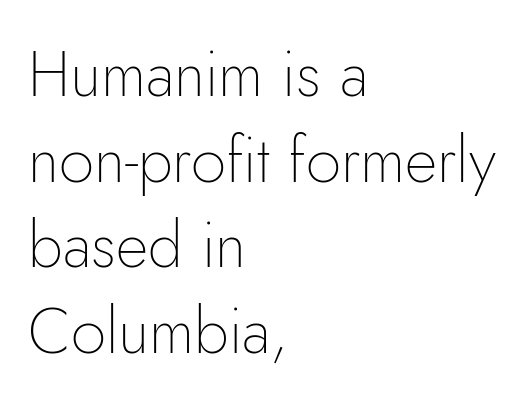
The image shows 63 px thin sans-serif type, upright; set left-aligned, normal line spacing (1.36x), normal letter spacing, not underlined; low stroke contrast and a small x-height.
